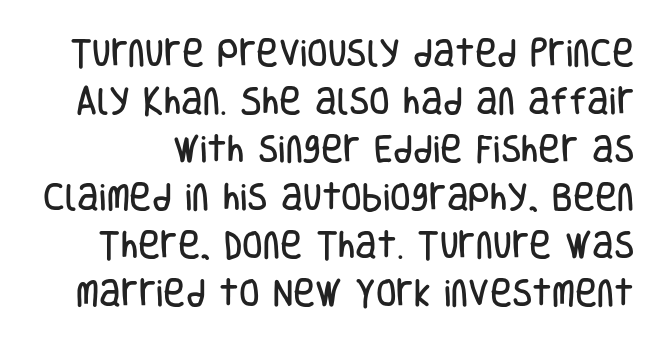
{"serif": "no", "italic": "no", "width": "condensed", "stroke_contrast": "low", "x_height": "large", "monospaced": "no", "underline": "no", "line_spacing": "normal", "line_spacing_ratio": 1.6, "letter_spacing": "normal", "letter_spacing_em": 0.0, "glyph_px": 30}
